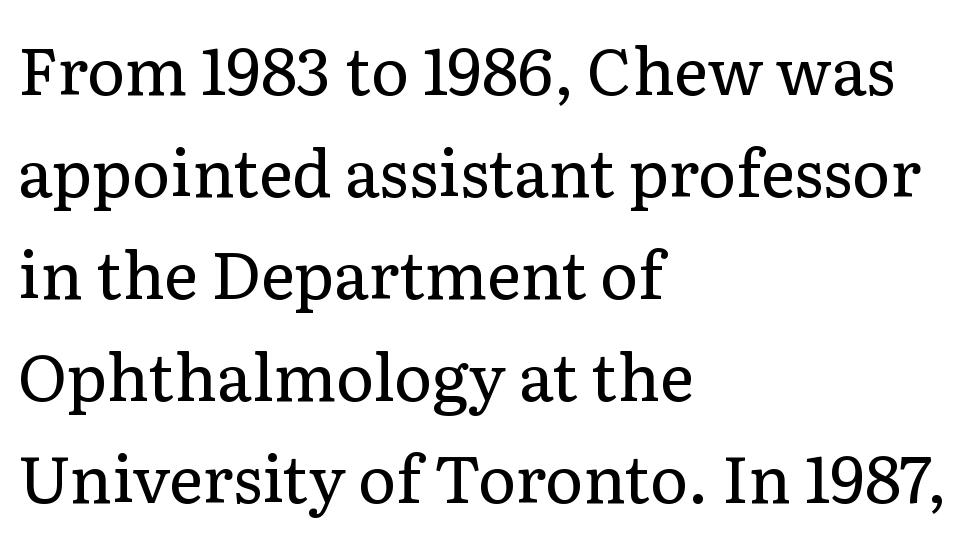
Q: Is the text bold? A: No.
Q: Is the text italic (slanted)? A: No, it is upright.
Q: Is the typeface a serif or a sans-serif typeface? A: Serif.
Q: Is the text underlined? A: No.
Q: How is the paragraph aligned? A: Left-aligned.
Q: Is the spacing between letters normal or unusually wide? A: Normal.
Q: Is the spacing between lines tight, normal or loose? A: Normal.
Q: Width (condensed, normal, or wide)? A: Normal.
Q: Stroke contrast? A: Low.
Q: x-height? A: Medium.
Q: Monospaced? A: No.
